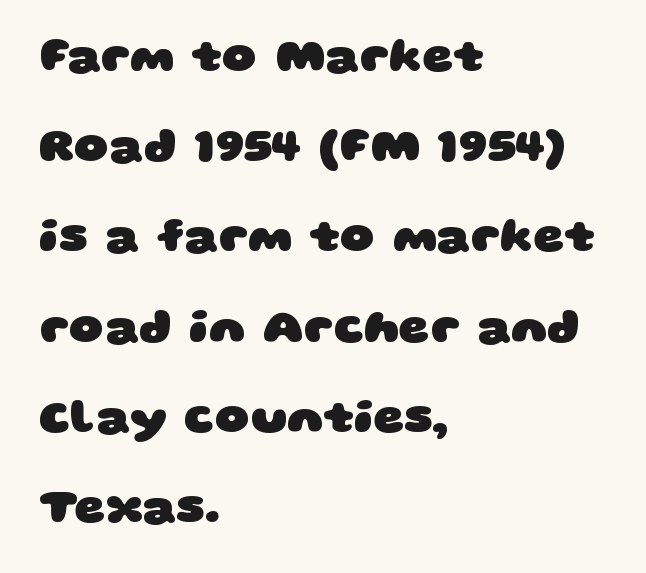
Q: Is the text bold? A: Yes.
Q: Is the typeface a serif or a sans-serif typeface? A: Sans-serif.
Q: Is the text underlined? A: No.
Q: How is the paragraph aligned? A: Left-aligned.
Q: Is the spacing between letters normal or unusually wide? A: Normal.
Q: Width (condensed, normal, or wide)? A: Wide.
Q: Stroke contrast? A: Low.
Q: x-height? A: Large.
Q: Monospaced? A: No.
